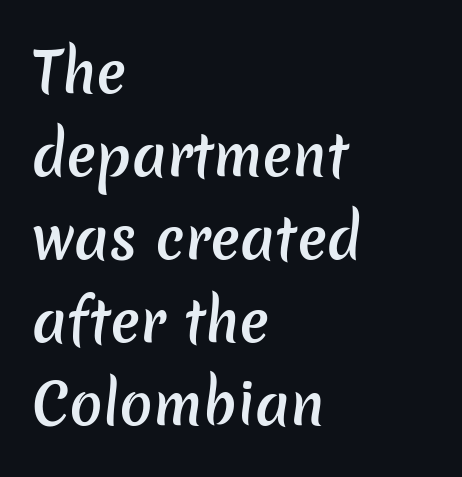
Leftover space on each line is placed entirely after the last word. Honestly, the letter spacing is just normal — you wouldn't notice it. This sample keeps an unexceptional amount of space between lines. A typesetter would call this proportional, since set widths differ per character. Each glyph is drawn with semibold strokes, heavier than normal yet not fully bold.
